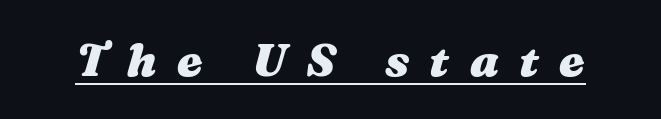
The image shows 46 px heavy, wide type, italic (leaning right); set unusually wide letter spacing (+0.44 em), underlined; medium stroke contrast and a medium x-height.
